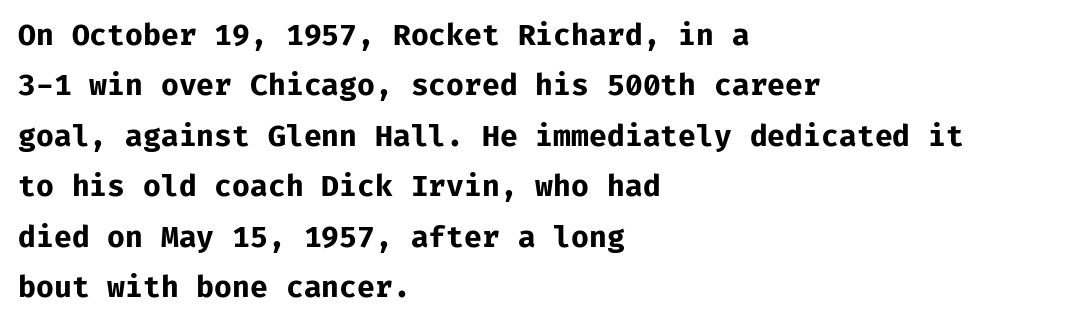
The image shows 29 px bold sans-serif type, upright; set left-aligned, line spacing 1.74x, normal letter spacing, not underlined; low stroke contrast and a medium x-height.
